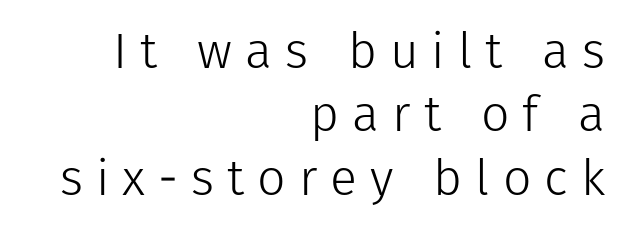
Q: Is the text bold? A: No.
Q: Is the text italic (slanted)? A: No, it is upright.
Q: Is the typeface a serif or a sans-serif typeface? A: Sans-serif.
Q: Is the text underlined? A: No.
Q: How is the paragraph aligned? A: Right-aligned.
Q: Is the spacing between letters normal or unusually wide? A: Unusually wide.
Q: Is the spacing between lines tight, normal or loose? A: Normal.
Q: Width (condensed, normal, or wide)? A: Normal.
Q: Stroke contrast? A: Low.
Q: x-height? A: Medium.
Q: Monospaced? A: No.
